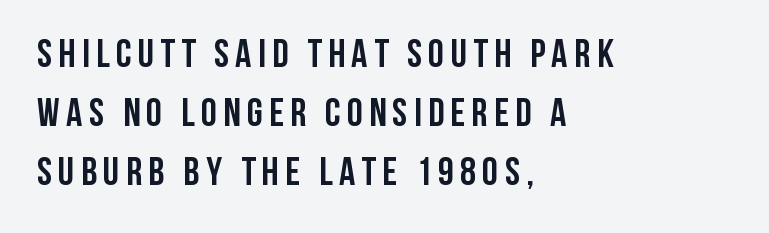
The image shows 40 px semibold, condensed sans-serif type, upright; set left-aligned, normal line spacing (1.48x), not underlined; low stroke contrast and a large x-height.
